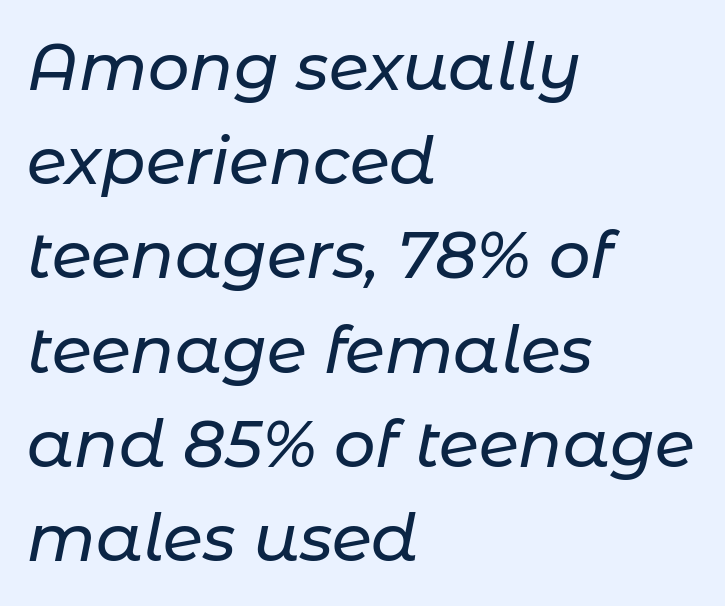
Q: Is the text italic (slanted)? A: Yes, it leans right by about 11 degrees.
Q: Is the text underlined? A: No.
Q: How is the paragraph aligned? A: Left-aligned.
Q: Is the spacing between letters normal or unusually wide? A: Normal.
Q: Is the spacing between lines tight, normal or loose? A: Normal.
Q: Width (condensed, normal, or wide)? A: Normal.
Q: Stroke contrast? A: Low.
Q: x-height? A: Medium.
Q: Monospaced? A: No.
